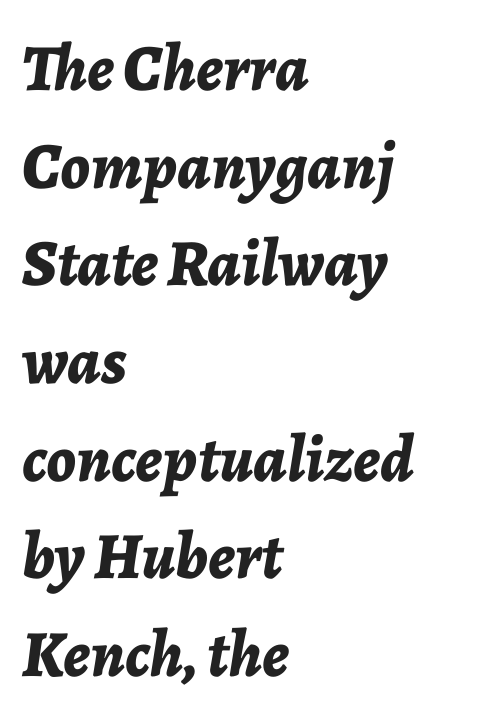
Q: Is the text bold? A: Yes.
Q: Is the text italic (slanted)? A: Yes, it leans right by about 7 degrees.
Q: Is the text underlined? A: No.
Q: How is the paragraph aligned? A: Left-aligned.
Q: Is the spacing between letters normal or unusually wide? A: Normal.
Q: Is the spacing between lines tight, normal or loose? A: Normal.
Q: Width (condensed, normal, or wide)? A: Normal.
Q: Stroke contrast? A: Low.
Q: x-height? A: Medium.
Q: Monospaced? A: No.
